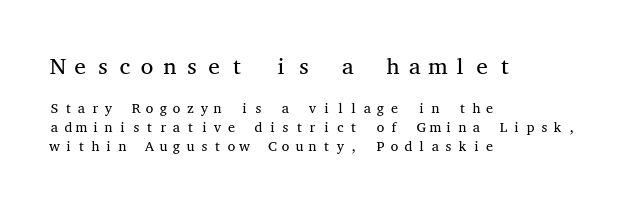
The image shows 23 px text type, upright; set left-aligned, normal line spacing (1.35x), not underlined; the first (top) block is 1.64x larger.
